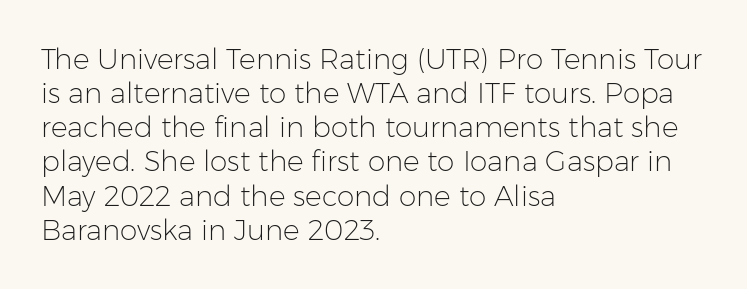
{"serif": "no", "italic": "no", "bold": "no", "weight": "light", "width": "normal", "stroke_contrast": "low", "x_height": "medium", "monospaced": "no", "underline": "no", "align": "left", "line_spacing_ratio": 1.22, "letter_spacing": "normal", "letter_spacing_em": 0.0, "glyph_px": 28}
